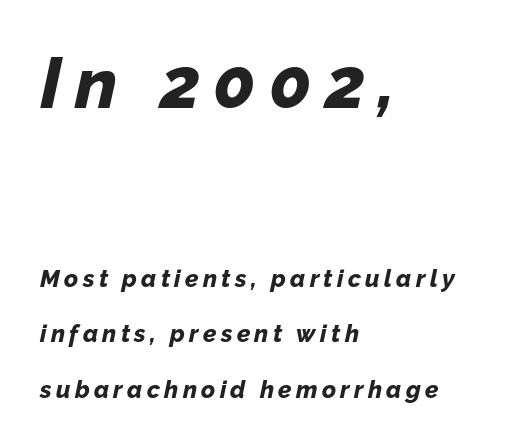
Q: Is the text bold? A: Yes.
Q: Is the text italic (slanted)? A: Yes, it leans right by about 12 degrees.
Q: Is the text underlined? A: No.
Q: How is the paragraph aligned? A: Left-aligned.
Q: Is the spacing between lines tight, normal or loose? A: Loose.
Q: Which block of text is set in a larger size, the first (top) or the second (bottom)? A: The first (top) one.
Q: Width (condensed, normal, or wide)? A: Normal.
Q: Stroke contrast? A: Low.
Q: x-height? A: Medium.
Q: Monospaced? A: No.
